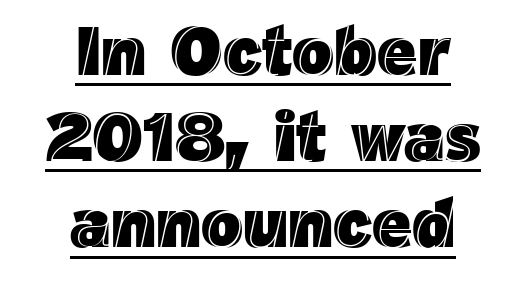
Q: Is the text italic (slanted)? A: No, it is upright.
Q: Is the text underlined? A: Yes.
Q: How is the paragraph aligned? A: Centered.
Q: Is the spacing between letters normal or unusually wide? A: Normal.
Q: Is the spacing between lines tight, normal or loose? A: Normal.
Q: Width (condensed, normal, or wide)? A: Normal.
Q: x-height? A: Medium.
Q: Monospaced? A: No.
